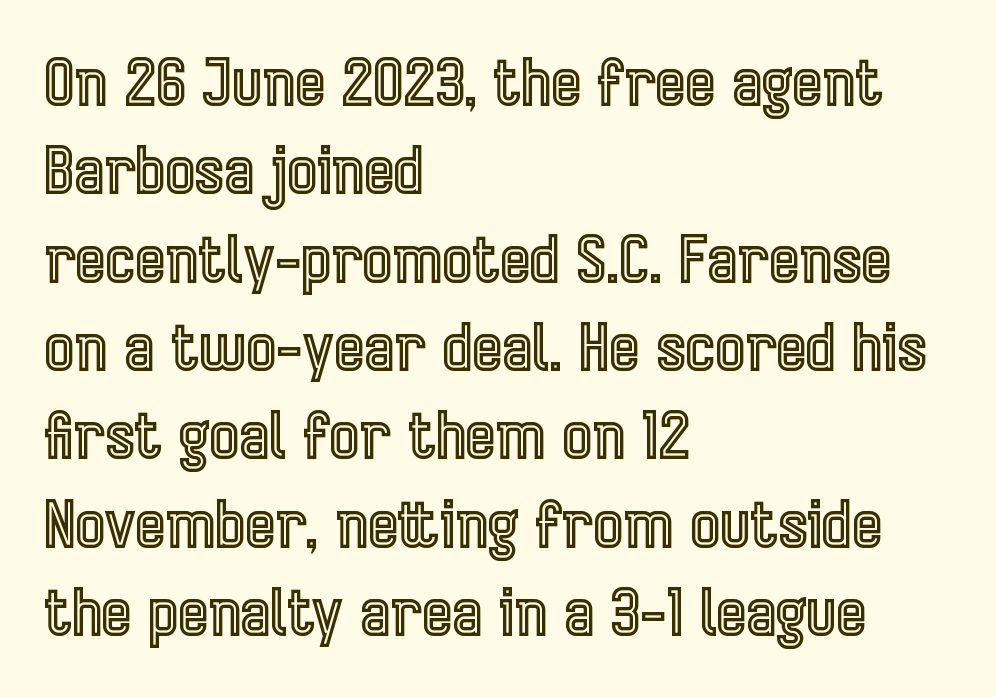
{"italic": "no", "width": "condensed", "x_height": "medium", "monospaced": "no", "underline": "no", "align": "left", "line_spacing": "normal", "line_spacing_ratio": 1.38, "letter_spacing": "normal", "letter_spacing_em": 0.0, "glyph_px": 64}
